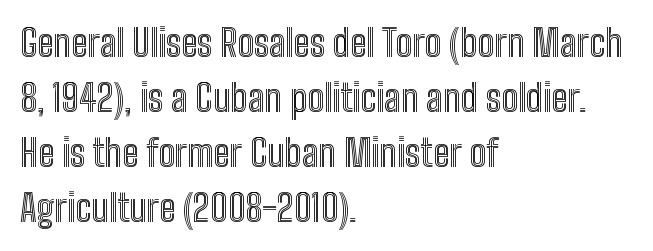
{"italic": "no", "width": "condensed", "x_height": "medium", "monospaced": "no", "underline": "no", "align": "left", "line_spacing": "normal", "line_spacing_ratio": 1.49, "letter_spacing": "normal", "letter_spacing_em": 0.0, "glyph_px": 37}
